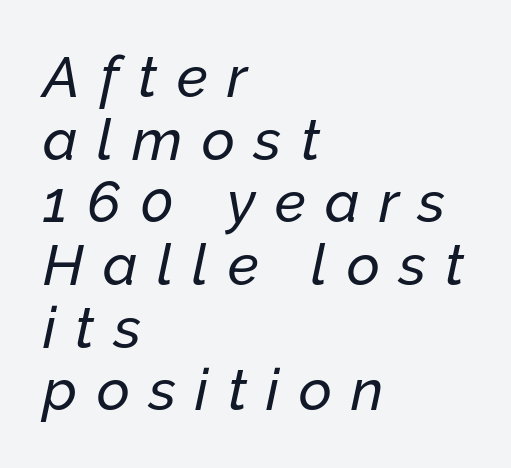
The image shows 57 px text type, italic (leaning right); set left-aligned, tight line spacing (1.1x), unusually wide letter spacing (+0.34 em), not underlined; low stroke contrast and a medium x-height.
